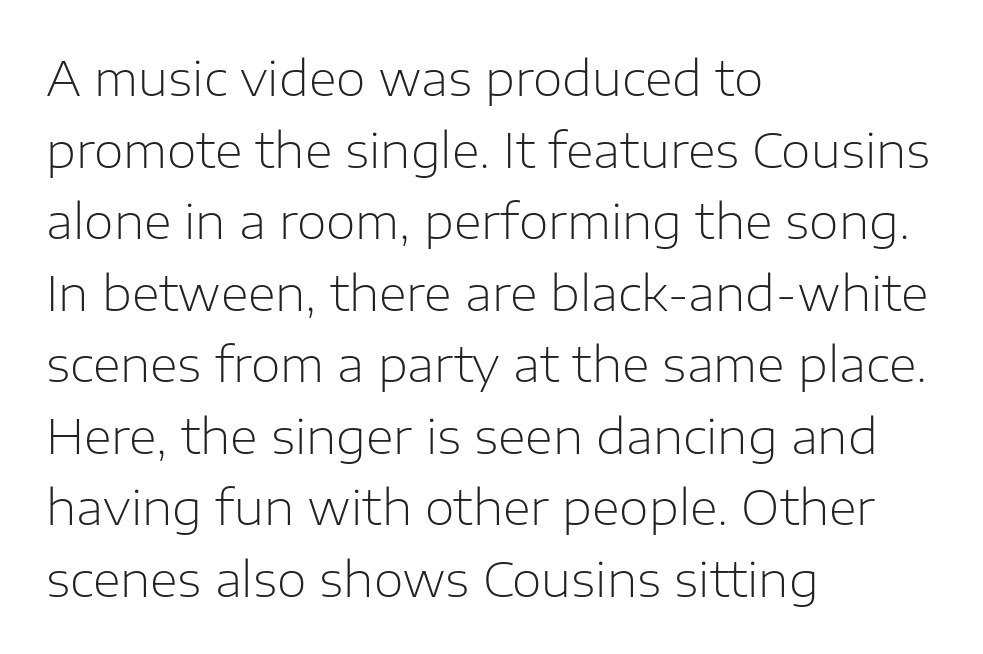
Q: Is the text bold? A: No.
Q: Is the text italic (slanted)? A: No, it is upright.
Q: Is the typeface a serif or a sans-serif typeface? A: Sans-serif.
Q: Is the text underlined? A: No.
Q: How is the paragraph aligned? A: Left-aligned.
Q: Is the spacing between letters normal or unusually wide? A: Normal.
Q: Is the spacing between lines tight, normal or loose? A: Normal.
Q: Width (condensed, normal, or wide)? A: Normal.
Q: Stroke contrast? A: Low.
Q: x-height? A: Medium.
Q: Monospaced? A: No.
